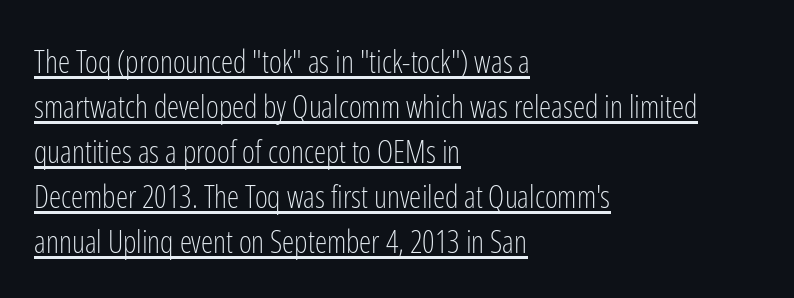
{"serif": "no", "italic": "no", "bold": "no", "weight": "light", "width": "condensed", "stroke_contrast": "low", "x_height": "medium", "monospaced": "no", "underline": "yes", "align": "left", "line_spacing": "normal", "line_spacing_ratio": 1.45, "letter_spacing": "normal", "letter_spacing_em": 0.0, "glyph_px": 31}
